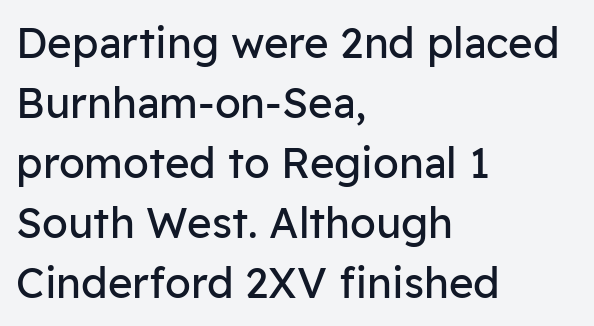
Think of a printed novel: that variable character pitch is what you see here. No word sits above an underline. A typesetter would label this face a sans. Nobody touched the tracking dial on this one.
